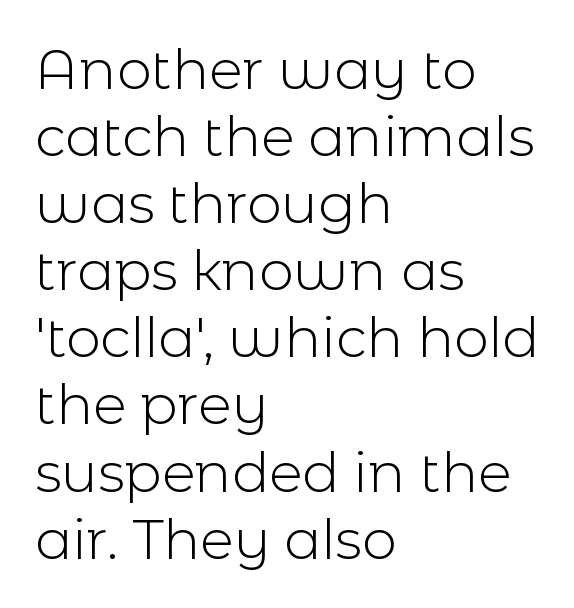
Is the type heavy? It reads as light-to-regular instead. Is this a sans? Yes — the strokes have no serifs. How are the letters spaced? Ordinarily, with no added tracking. Each line starts at the same left margin while the right side varies.
